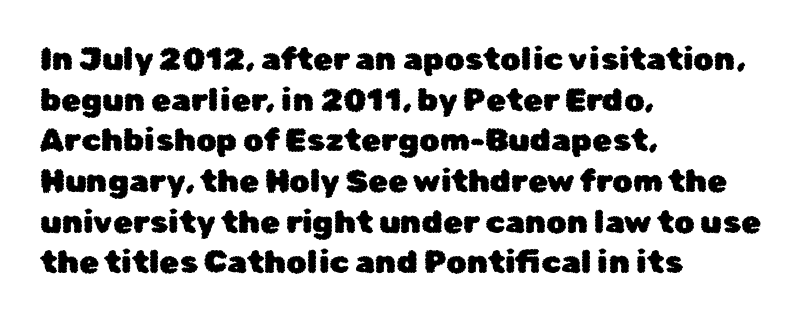
Q: Is the text italic (slanted)? A: No, it is upright.
Q: Is the typeface a serif or a sans-serif typeface? A: Sans-serif.
Q: Is the text underlined? A: No.
Q: How is the paragraph aligned? A: Left-aligned.
Q: Is the spacing between letters normal or unusually wide? A: Normal.
Q: Is the spacing between lines tight, normal or loose? A: Normal.
Q: Width (condensed, normal, or wide)? A: Normal.
Q: Stroke contrast? A: Low.
Q: x-height? A: Medium.
Q: Monospaced? A: No.
